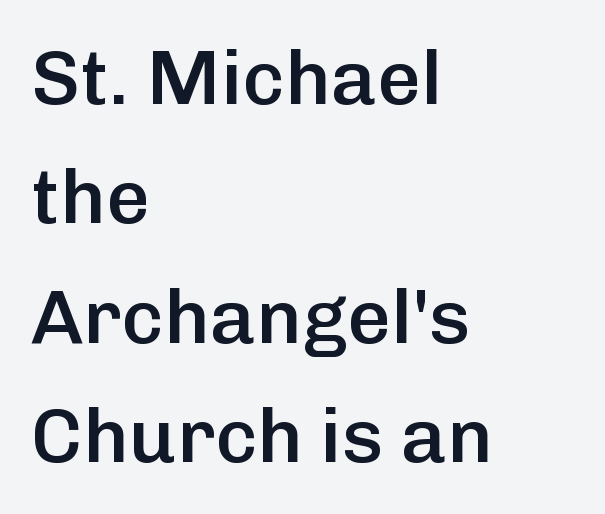
The passage shown is typeset with a sans-serif family. The words here are not underlined. The lines in this sample share a left origin and differ only in where they stop. Do the characters align in a grid? No, the font is proportional. You could call the tracking neutral — neither tight nor loose.
